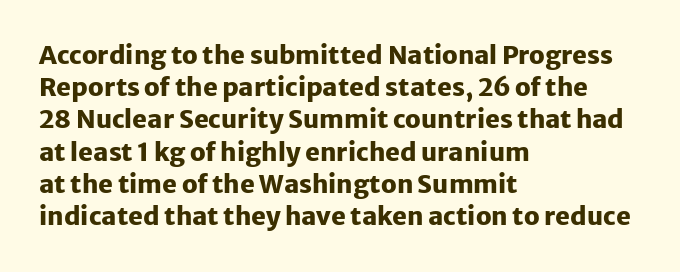
The image shows 25 px bold type, upright; set left-aligned, normal line spacing (1.29x), normal letter spacing, not underlined.
